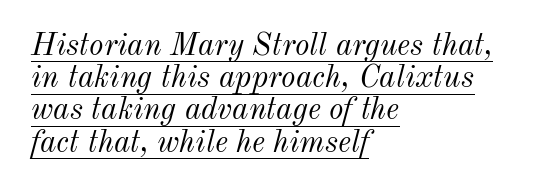
Q: Is the text bold? A: No.
Q: Is the text italic (slanted)? A: Yes, it leans right by about 12 degrees.
Q: Is the text underlined? A: Yes.
Q: How is the paragraph aligned? A: Left-aligned.
Q: Is the spacing between letters normal or unusually wide? A: Normal.
Q: Is the spacing between lines tight, normal or loose? A: Tight.
Q: Width (condensed, normal, or wide)? A: Normal.
Q: Stroke contrast? A: Medium.
Q: x-height? A: Small.
Q: Monospaced? A: No.
